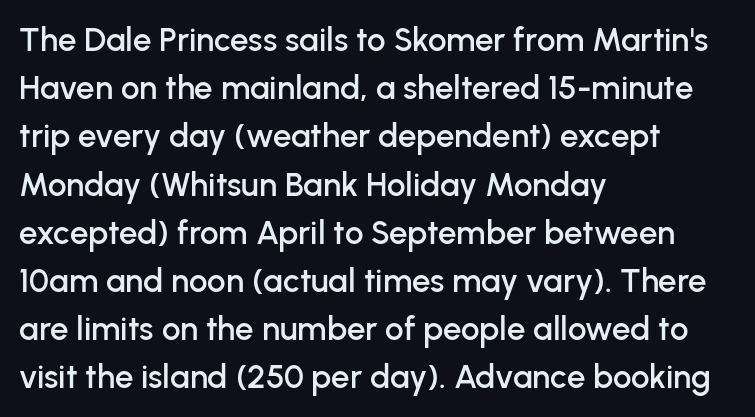
Q: Is the text italic (slanted)? A: No, it is upright.
Q: Is the typeface a serif or a sans-serif typeface? A: Sans-serif.
Q: Is the text underlined? A: No.
Q: How is the paragraph aligned? A: Left-aligned.
Q: Is the spacing between letters normal or unusually wide? A: Normal.
Q: Is the spacing between lines tight, normal or loose? A: Normal.
Q: Width (condensed, normal, or wide)? A: Normal.
Q: Stroke contrast? A: Low.
Q: x-height? A: Medium.
Q: Monospaced? A: No.
